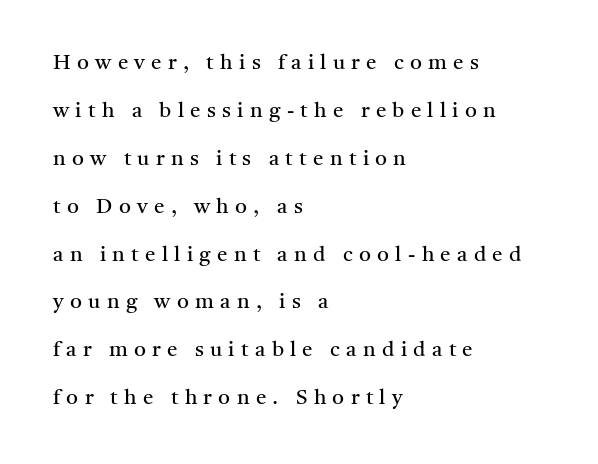
Q: Is the text bold? A: No.
Q: Is the text italic (slanted)? A: No, it is upright.
Q: Is the text underlined? A: No.
Q: How is the paragraph aligned? A: Left-aligned.
Q: Is the spacing between letters normal or unusually wide? A: Unusually wide.
Q: Is the spacing between lines tight, normal or loose? A: Loose.
